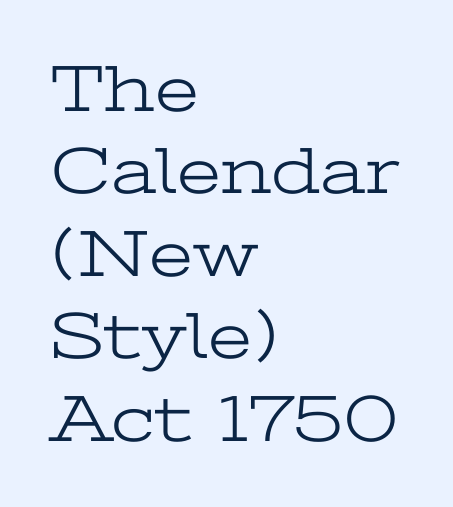
Q: Is the text bold? A: No.
Q: Is the text italic (slanted)? A: No, it is upright.
Q: Is the typeface a serif or a sans-serif typeface? A: Serif.
Q: Is the text underlined? A: No.
Q: How is the paragraph aligned? A: Left-aligned.
Q: Is the spacing between letters normal or unusually wide? A: Normal.
Q: Width (condensed, normal, or wide)? A: Wide.
Q: Stroke contrast? A: Low.
Q: x-height? A: Medium.
Q: Monospaced? A: No.
